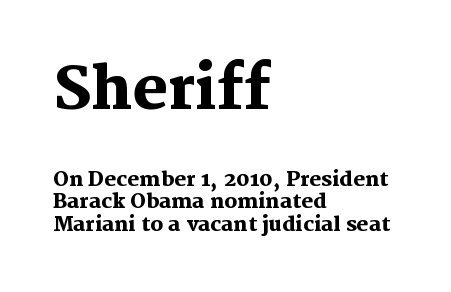
The lettering stays uniformly vertical, giving the passage a roman look. Typesetter's note: full bold, strokes at maximum text heaviness. Nobody touched the tracking dial on this one. The lines are packed closely together with very little leading. The words here are not underlined. Examine the stroke ends and you'll spot serifs.
